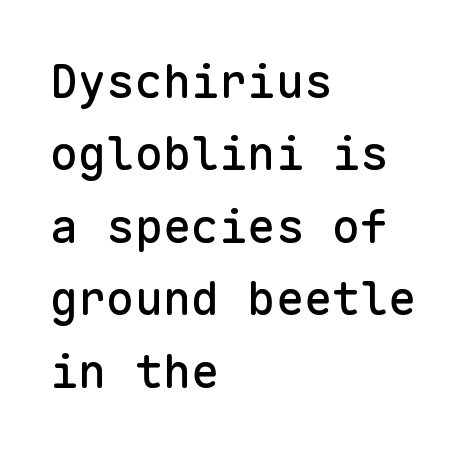
Interline gaps are of average width in this sample. Caption: standard tracking, unaltered. Where is the straight margin? On the left. Each letter's strokes conclude bluntly, with no projecting serifs.
